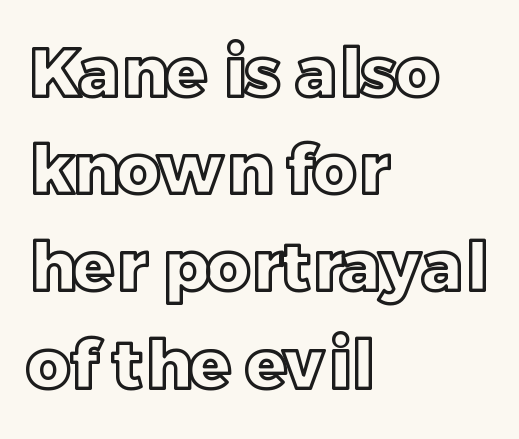
The face used here is proportionally spaced, like ordinary book or web type. In terms of leading, this rendering sits right in the middle. Standard letterfit; no display-style spreading of the glyphs. The letters stand straight up with perfectly vertical stems. The foot of each line stays bare and open. A classic flush-left, rag-right setting is used for this passage.
